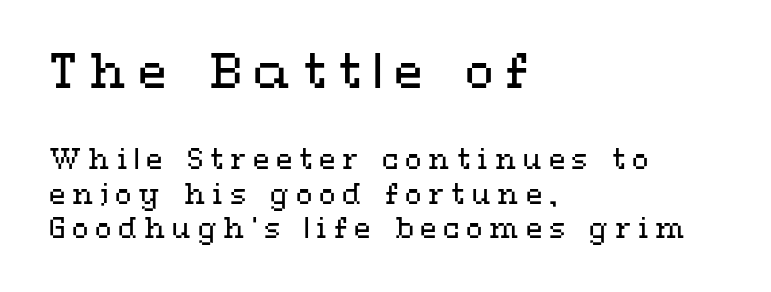
This reads as an unemphasized weight, regular at the heaviest. The emphasis by scale lands on block number one, above. The passage shown is typed in a proportional face where columns would drift. Rendered with straight, roman letterforms. Someone cranked the tracking dial way up on this one. The paragraph shown leans on its left margin.
